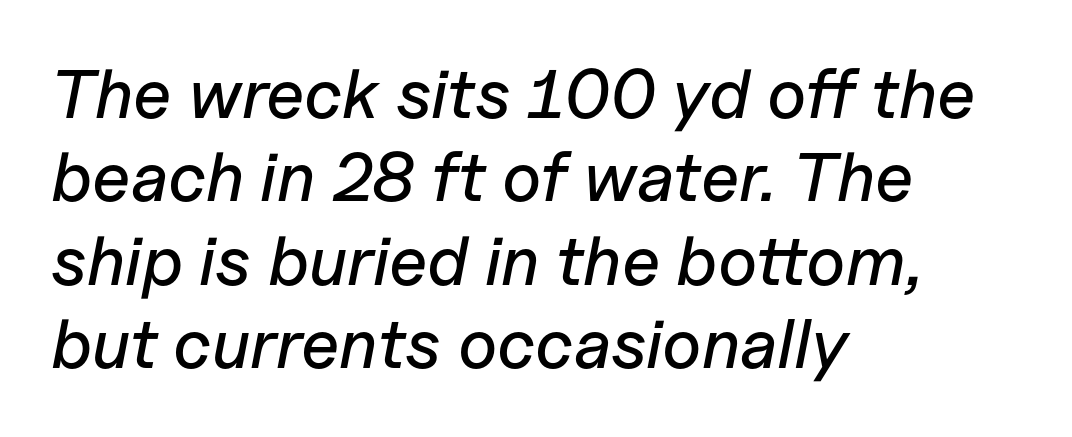
{"italic": "yes", "lean": "right", "slant_degrees": 11, "width": "normal", "stroke_contrast": "low", "x_height": "medium", "monospaced": "no", "underline": "no", "align": "left", "line_spacing_ratio": 1.21, "letter_spacing": "normal", "letter_spacing_em": 0.0, "glyph_px": 69}
